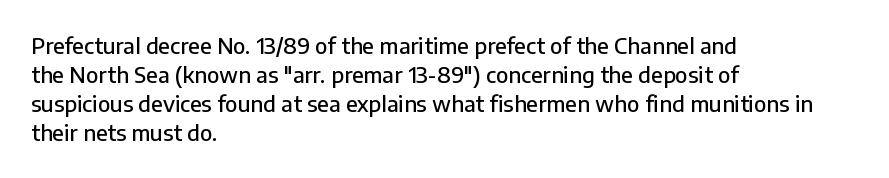
{"italic": "no", "underline": "no", "align": "left", "line_spacing": "normal", "line_spacing_ratio": 1.32, "letter_spacing": "normal", "letter_spacing_em": 0.0, "glyph_px": 22}
